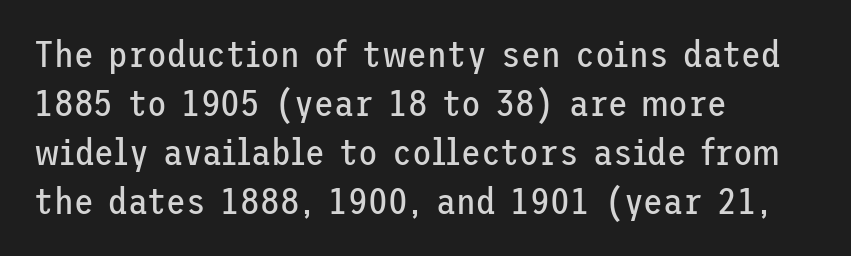
The weight would be labelled regular, book, light, or lighter still. You could call the tracking neutral — neither tight nor loose. Honestly, the row spacing looks completely unremarkable. One-word summary of the alignment: left.
